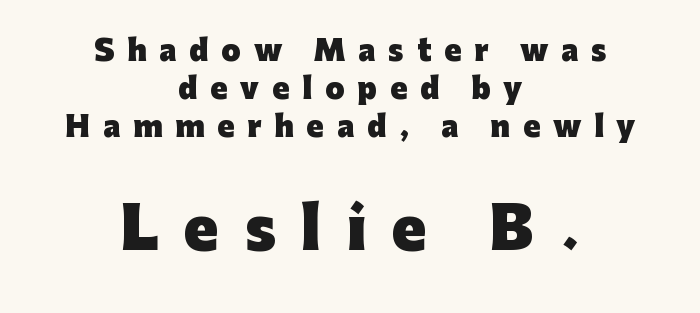
Q: Is the text bold? A: Yes.
Q: Is the text italic (slanted)? A: No, it is upright.
Q: Is the typeface a serif or a sans-serif typeface? A: Sans-serif.
Q: Is the text underlined? A: No.
Q: How is the paragraph aligned? A: Centered.
Q: Is the spacing between letters normal or unusually wide? A: Unusually wide.
Q: Is the spacing between lines tight, normal or loose? A: Normal.
Q: Which block of text is set in a larger size, the first (top) or the second (bottom)? A: The second (bottom) one.
Q: Width (condensed, normal, or wide)? A: Normal.
Q: Stroke contrast? A: Low.
Q: x-height? A: Medium.
Q: Monospaced? A: No.
